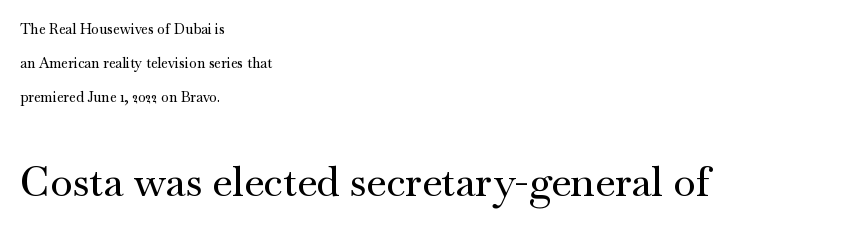
Typographically, this falls in the serif category. A typesetter would call this proportional, since set widths differ per character. The rendering keeps characters at their native spacing. Check under the words: just untouched page. The following chunk of copy outweighs the initial chunk in type size.
